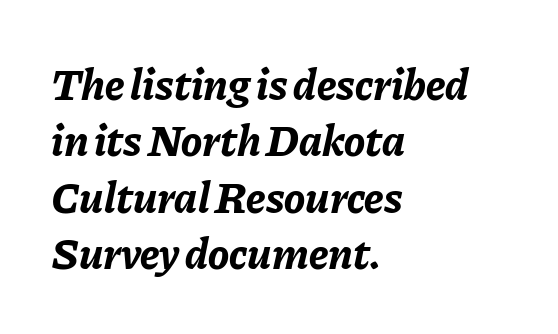
Default kerning and tracking; the words read as compact shapes. Varying glyph widths throughout — classic text-font behaviour. The glyphs have the mass of a bold cut. Slanted lettering throughout. Line spacing here is normal.
